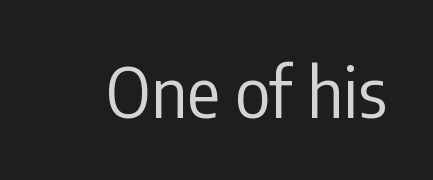
Q: Is the text bold? A: No.
Q: Is the text italic (slanted)? A: No, it is upright.
Q: Is the typeface a serif or a sans-serif typeface? A: Sans-serif.
Q: Is the text underlined? A: No.
Q: Is the spacing between letters normal or unusually wide? A: Normal.
Q: Width (condensed, normal, or wide)? A: Condensed.
Q: Stroke contrast? A: Low.
Q: x-height? A: Medium.
Q: Monospaced? A: No.
